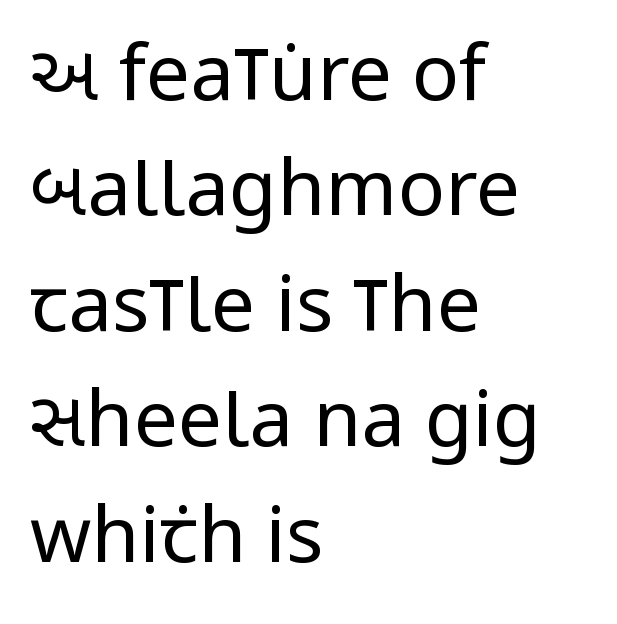
The image shows 78 px regular-weight, condensed sans-serif type, upright; set left-aligned, normal line spacing (1.48x), normal letter spacing, not underlined; low stroke contrast and a large x-height.
